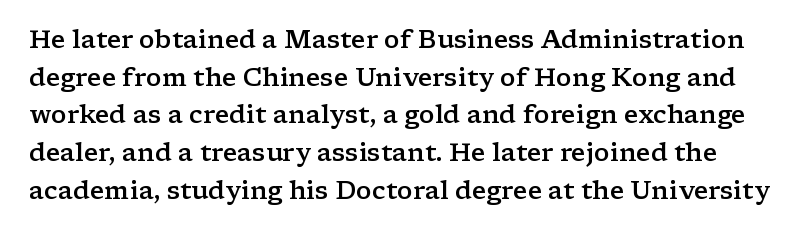
Q: Is the text bold? A: Semi-bold.
Q: Is the text italic (slanted)? A: No, it is upright.
Q: Is the text underlined? A: No.
Q: Is the spacing between letters normal or unusually wide? A: Normal.
Q: Is the spacing between lines tight, normal or loose? A: Normal.
